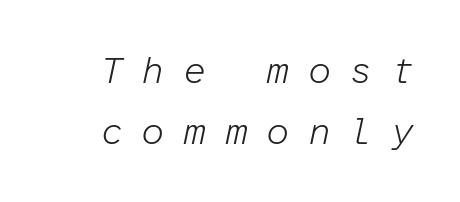
The image shows 37 px light type, italic (leaning right), monospaced; set normal line spacing (1.64x), unusually wide letter spacing (+0.49 em), not underlined; low stroke contrast and a medium x-height.
